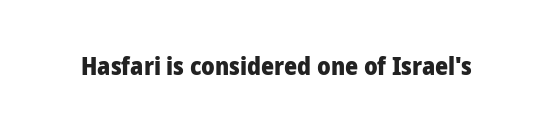
{"italic": "no", "bold": "yes", "underline": "no", "letter_spacing": "normal", "letter_spacing_em": 0.0, "glyph_px": 25}
